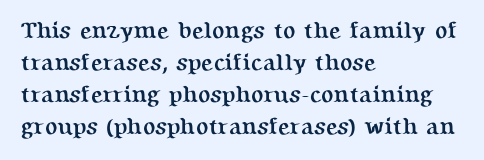
{"italic": "no", "bold": "yes", "underline": "no", "align": "left", "line_spacing": "normal", "line_spacing_ratio": 1.39, "letter_spacing": "normal", "letter_spacing_em": 0.0, "glyph_px": 23}
